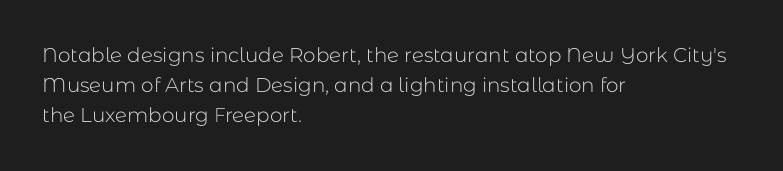
The image shows 20 px text type, upright; set left-aligned, normal line spacing (1.51x), normal letter spacing, not underlined.
